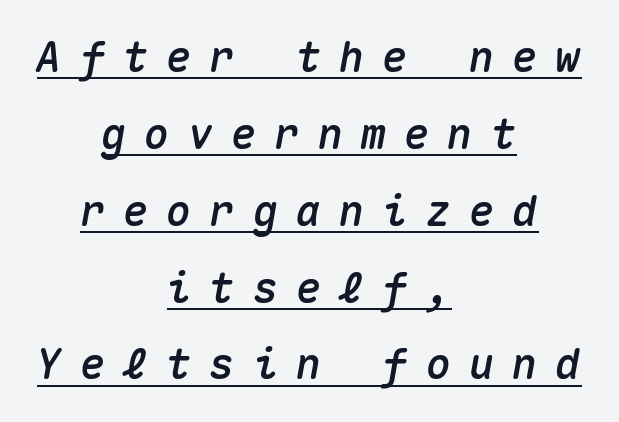
{"italic": "yes", "lean": "right", "slant_degrees": 10, "width": "normal", "stroke_contrast": "medium", "x_height": "medium", "monospaced": "yes", "underline": "yes", "align": "center", "line_spacing_ratio": 1.83, "letter_spacing": "wide", "letter_spacing_em": 0.43, "glyph_px": 42}
